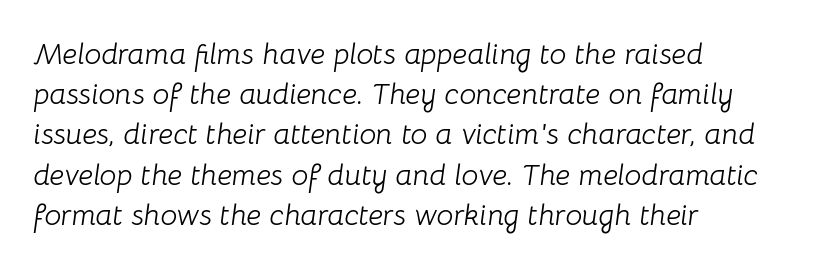
The image shows 30 px light type, italic (leaning right); set left-aligned, normal line spacing (1.34x), normal letter spacing, not underlined; low stroke contrast and a medium x-height.
